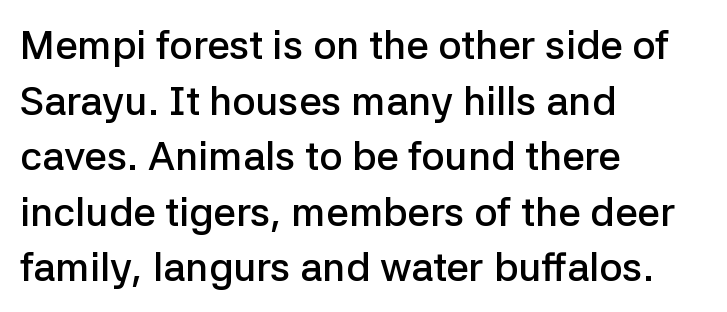
The image shows 40 px semibold sans-serif type, upright; set left-aligned, normal line spacing (1.39x), normal letter spacing, not underlined; low stroke contrast and a medium x-height.
